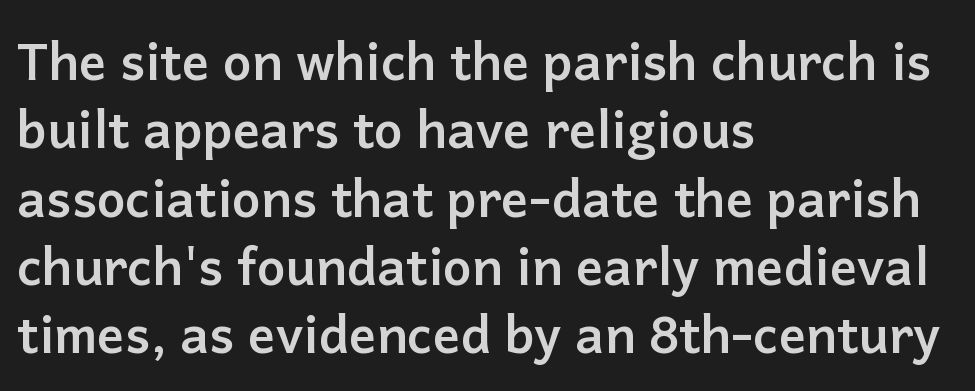
{"serif": "no", "italic": "no", "bold": "yes", "weight": "semibold", "width": "normal", "stroke_contrast": "low", "x_height": "medium", "monospaced": "no", "underline": "no", "align": "left", "line_spacing": "normal", "line_spacing_ratio": 1.34, "letter_spacing": "normal", "letter_spacing_em": 0.0, "glyph_px": 51}
